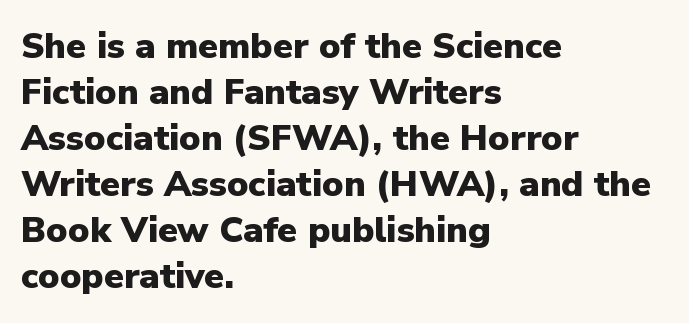
{"serif": "no", "italic": "no", "bold": "yes", "weight": "heavy", "width": "normal", "stroke_contrast": "low", "x_height": "medium", "monospaced": "no", "underline": "no", "align": "left", "line_spacing": "normal", "line_spacing_ratio": 1.28, "letter_spacing": "normal", "letter_spacing_em": 0.0, "glyph_px": 36}
